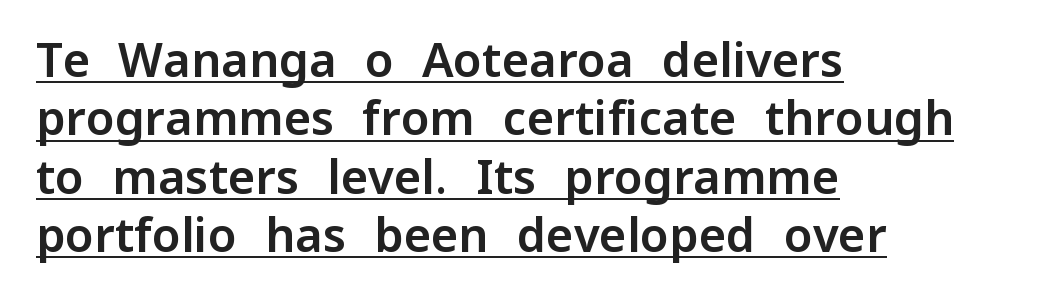
Compared with undecorated copy, this sample adds a rule below the words. Horizontally, the lines are justified to the leading edge only. How are the letters spaced? Ordinarily, with no added tracking. The designer went with a sans here, leaving each stem footless. Every stem runs plumb, perpendicular to the baseline. Each letter keeps its own natural width here, so spacing adapts to shape.
